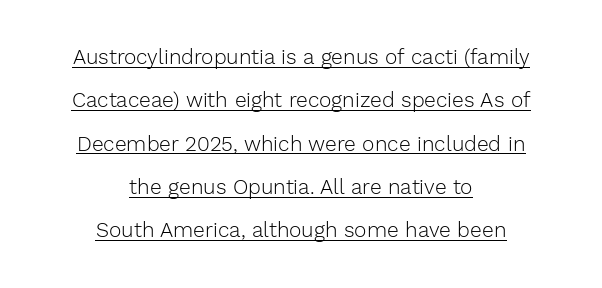
{"italic": "no", "bold": "no", "underline": "yes", "align": "center", "line_spacing": "loose", "line_spacing_ratio": 2.06, "letter_spacing": "normal", "letter_spacing_em": 0.0, "glyph_px": 21}
